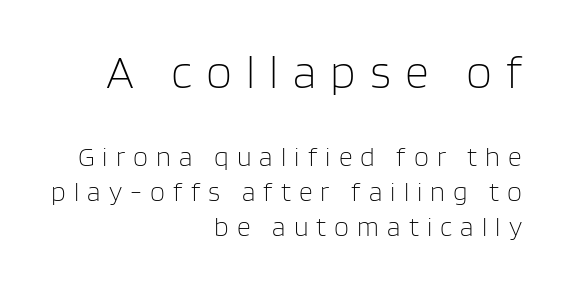
{"serif": "no", "italic": "no", "bold": "no", "weight": "light", "width": "normal", "stroke_contrast": "low", "x_height": "large", "monospaced": "no", "underline": "no", "align": "right", "line_spacing": "normal", "line_spacing_ratio": 1.29, "letter_spacing": "wide", "letter_spacing_em": 0.3, "larger_block": "first", "size_ratio": 1.74, "glyph_px": 47}
